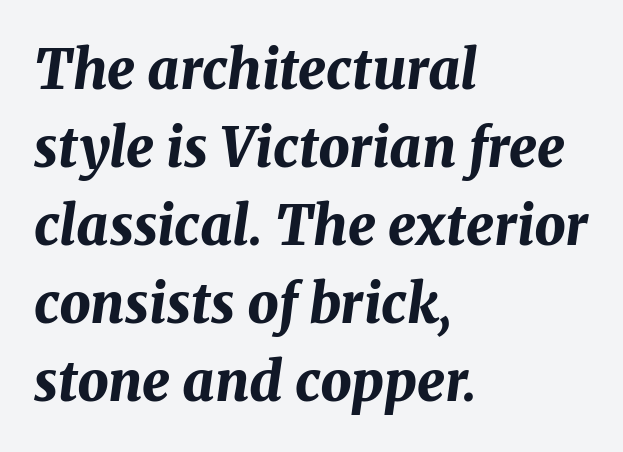
{"italic": "yes", "lean": "right", "slant_degrees": 8, "bold": "yes", "weight": "bold", "width": "normal", "stroke_contrast": "medium", "x_height": "medium", "monospaced": "no", "underline": "no", "align": "left", "line_spacing": "normal", "line_spacing_ratio": 1.42, "letter_spacing": "normal", "letter_spacing_em": 0.0, "glyph_px": 55}
